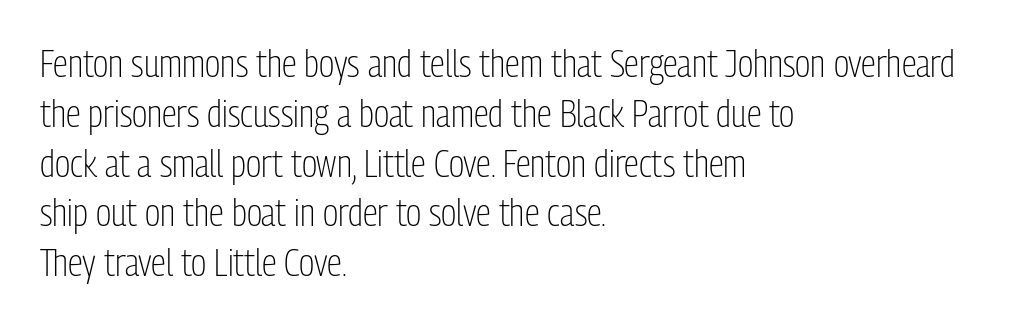
Q: Is the text bold? A: No.
Q: Is the text italic (slanted)? A: No, it is upright.
Q: Is the typeface a serif or a sans-serif typeface? A: Sans-serif.
Q: Is the text underlined? A: No.
Q: How is the paragraph aligned? A: Left-aligned.
Q: Is the spacing between letters normal or unusually wide? A: Normal.
Q: Is the spacing between lines tight, normal or loose? A: Normal.
Q: Width (condensed, normal, or wide)? A: Condensed.
Q: Stroke contrast? A: Low.
Q: x-height? A: Medium.
Q: Monospaced? A: No.
